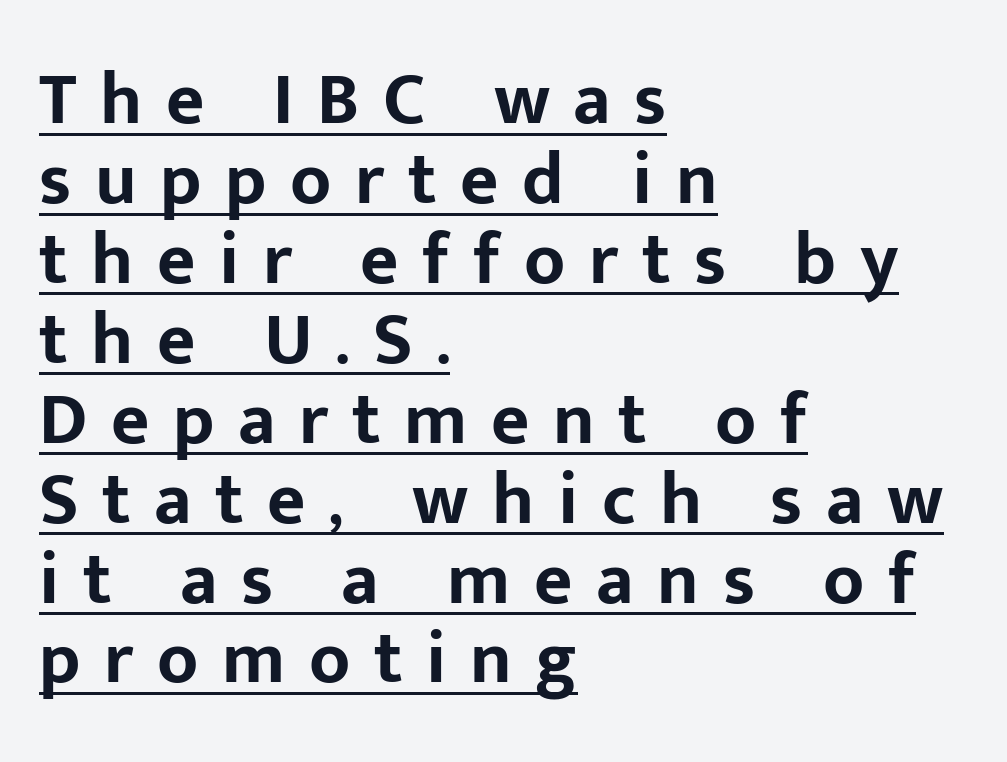
The designer dialed line spacing down below the default. These lines carry a lot of weight — the face is fully bold. The setting favours the left margin, as ordinary paragraphs usually do. These characters rest on top of a visible drawn line. Serifs: no, the terminals of the letterforms are clean. Character widths vary here, with narrow letters taking less room than wide ones.
